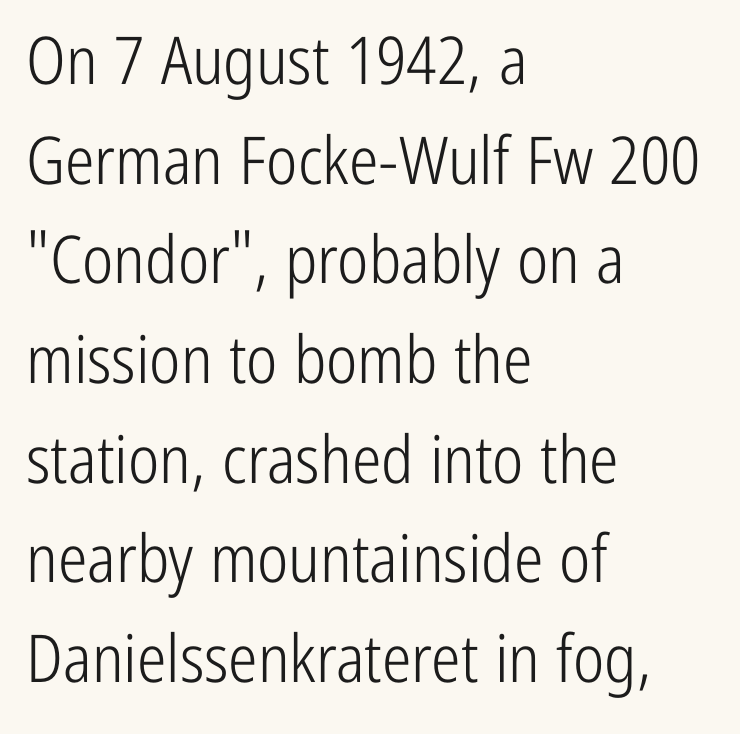
{"serif": "no", "italic": "no", "bold": "no", "weight": "light", "width": "condensed", "stroke_contrast": "low", "x_height": "medium", "monospaced": "no", "underline": "no", "align": "left", "line_spacing": "normal", "line_spacing_ratio": 1.51, "letter_spacing": "normal", "letter_spacing_em": 0.0, "glyph_px": 66}
